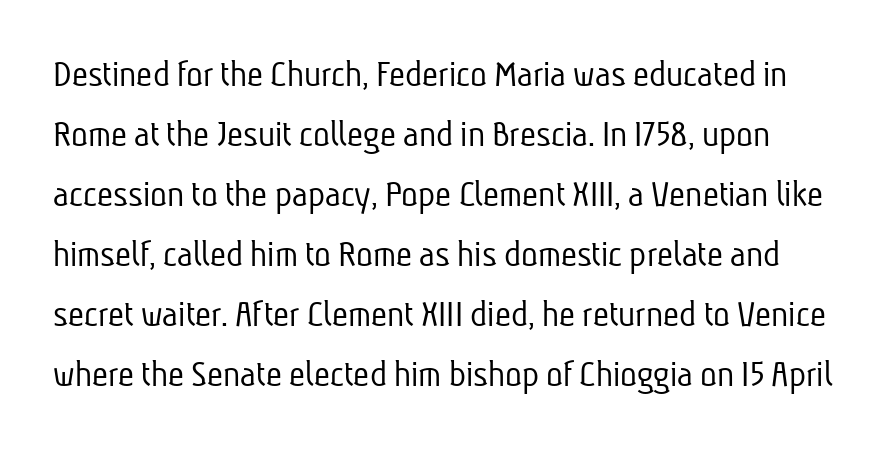
This reads as an unemphasized weight, regular at the heaviest. Look at the bottom of the vertical strokes: they stop flat, with no serifs. The block of text has a typical density, with ordinary space between rows. Check the space under the baseline: it is left empty. The letters advance in unequal steps, a hallmark of proportional type.
